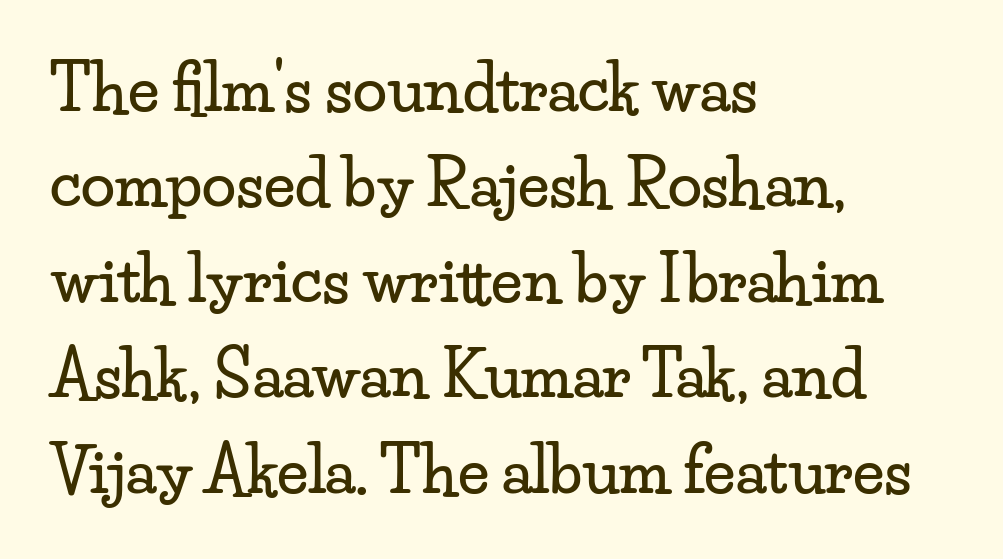
Q: Is the text italic (slanted)? A: No, it is upright.
Q: Is the typeface a serif or a sans-serif typeface? A: Serif.
Q: Is the text underlined? A: No.
Q: How is the paragraph aligned? A: Left-aligned.
Q: Is the spacing between letters normal or unusually wide? A: Normal.
Q: Is the spacing between lines tight, normal or loose? A: Normal.
Q: Width (condensed, normal, or wide)? A: Wide.
Q: Stroke contrast? A: Low.
Q: x-height? A: Small.
Q: Monospaced? A: No.
